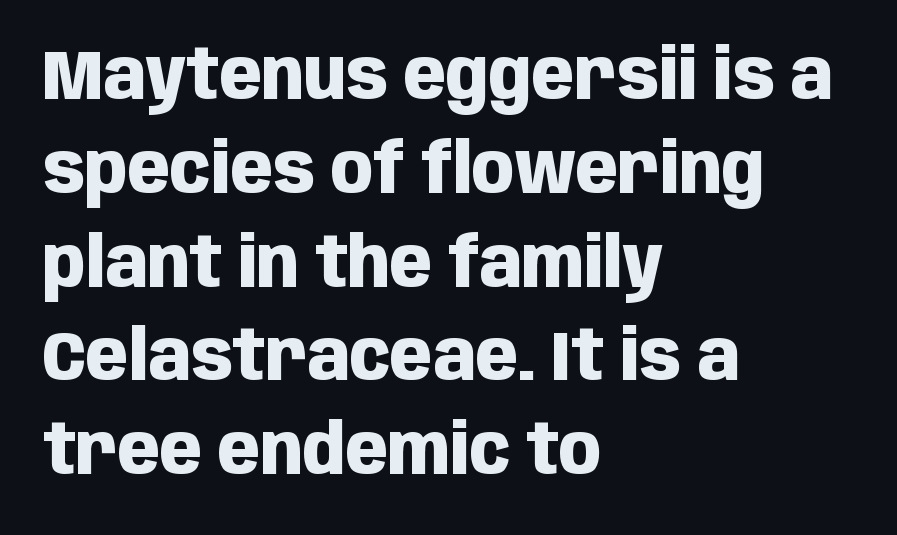
{"serif": "no", "italic": "no", "bold": "yes", "weight": "heavy", "width": "condensed", "stroke_contrast": "low", "x_height": "large", "monospaced": "no", "underline": "no", "align": "left", "line_spacing": "normal", "line_spacing_ratio": 1.34, "letter_spacing": "normal", "letter_spacing_em": 0.0, "glyph_px": 70}
